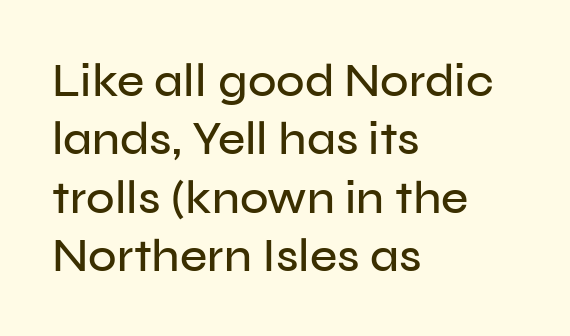
Q: Is the text italic (slanted)? A: No, it is upright.
Q: Is the typeface a serif or a sans-serif typeface? A: Sans-serif.
Q: Is the text underlined? A: No.
Q: How is the paragraph aligned? A: Left-aligned.
Q: Is the spacing between letters normal or unusually wide? A: Normal.
Q: Width (condensed, normal, or wide)? A: Normal.
Q: Stroke contrast? A: Low.
Q: x-height? A: Medium.
Q: Monospaced? A: No.
